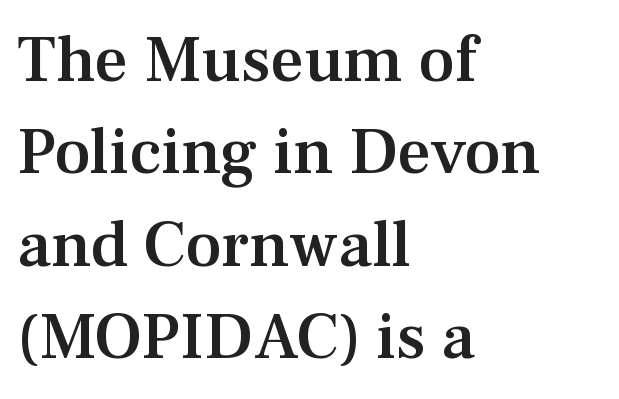
The image shows 66 px semibold serif type, upright; set left-aligned, normal line spacing (1.4x), normal letter spacing, not underlined; medium stroke contrast and a medium x-height.
